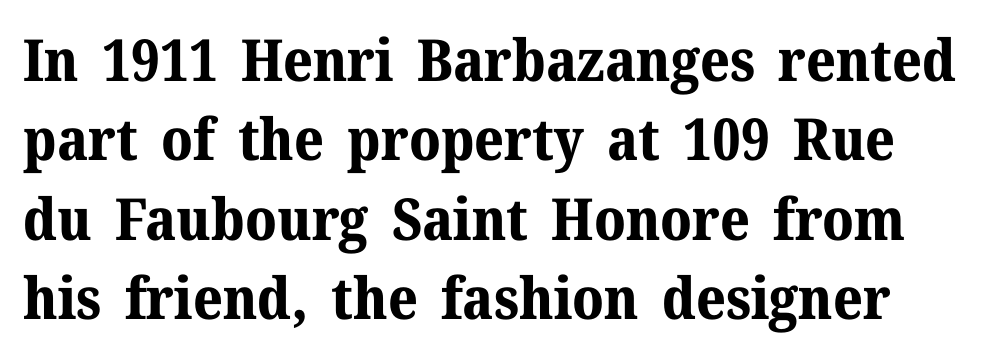
The image shows 58 px bold serif type, upright; set normal line spacing (1.37x), normal letter spacing, not underlined; medium stroke contrast and a medium x-height.
